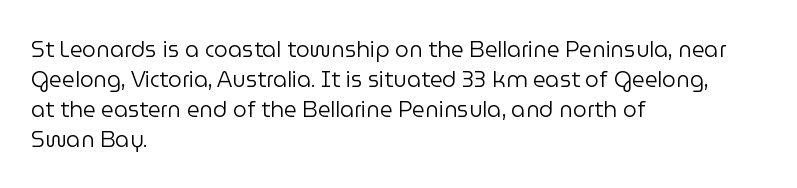
{"italic": "no", "bold": "no", "underline": "no", "align": "left", "line_spacing": "normal", "line_spacing_ratio": 1.36, "letter_spacing": "normal", "letter_spacing_em": 0.0, "glyph_px": 22}
